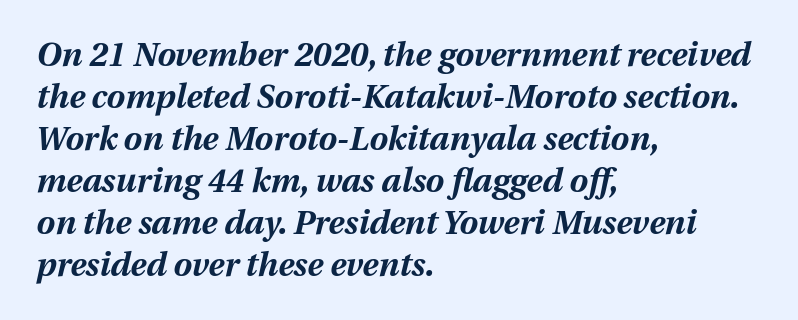
Q: Is the text bold? A: Yes.
Q: Is the text italic (slanted)? A: Yes, it leans right by about 12 degrees.
Q: Is the text underlined? A: No.
Q: How is the paragraph aligned? A: Left-aligned.
Q: Is the spacing between letters normal or unusually wide? A: Normal.
Q: Is the spacing between lines tight, normal or loose? A: Normal.
Q: Width (condensed, normal, or wide)? A: Normal.
Q: Stroke contrast? A: Medium.
Q: x-height? A: Medium.
Q: Monospaced? A: No.
